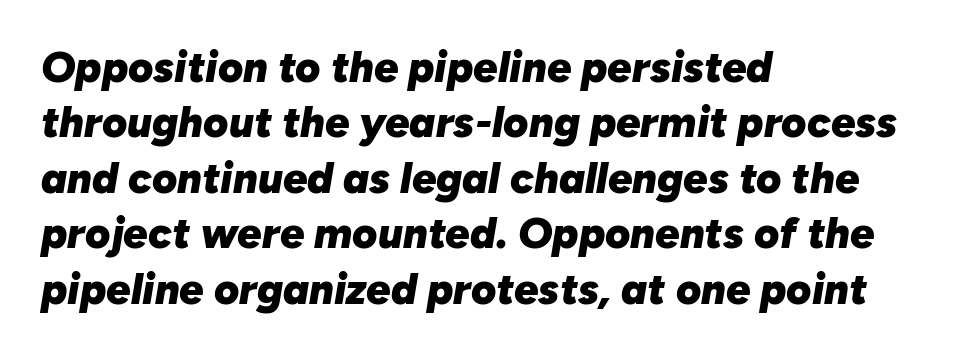
The image shows 43 px heavy type, italic (leaning right); set left-aligned, normal line spacing (1.29x), normal letter spacing, not underlined; low stroke contrast and a medium x-height.
